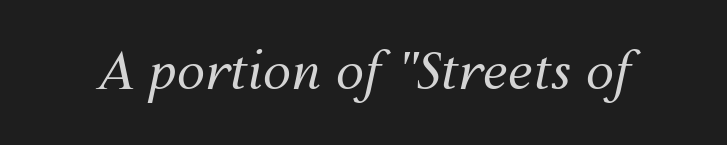
The image shows 51 px regular-weight type, italic (leaning right); set normal letter spacing, not underlined; medium stroke contrast and a medium x-height.
